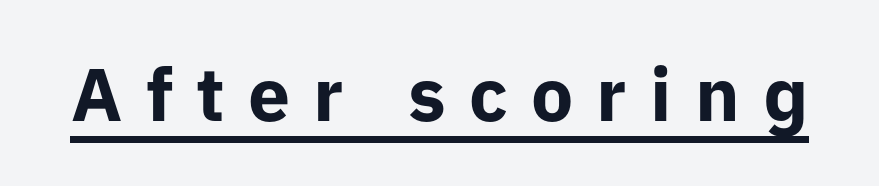
Q: Is the text bold? A: Yes.
Q: Is the text italic (slanted)? A: No, it is upright.
Q: Is the typeface a serif or a sans-serif typeface? A: Sans-serif.
Q: Is the text underlined? A: Yes.
Q: Is the spacing between letters normal or unusually wide? A: Unusually wide.
Q: Width (condensed, normal, or wide)? A: Normal.
Q: Stroke contrast? A: Low.
Q: x-height? A: Medium.
Q: Monospaced? A: No.
